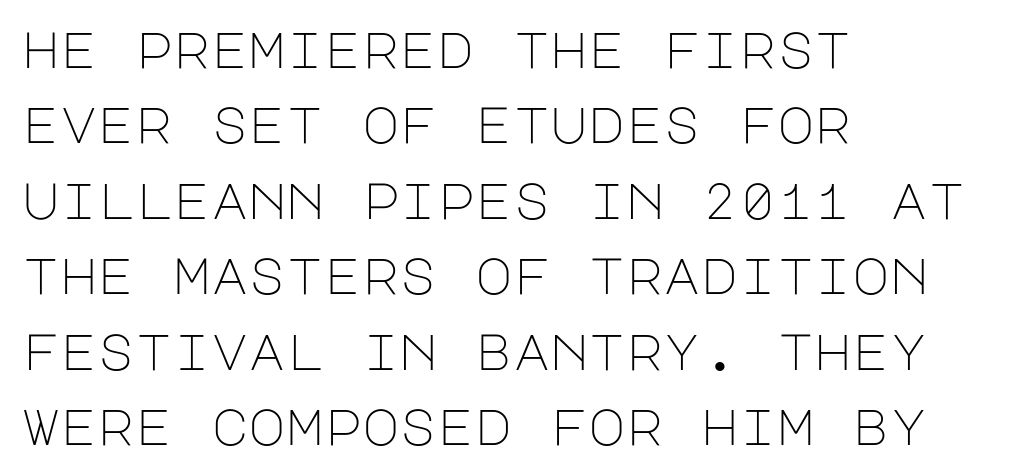
The image shows 51 px light sans-serif type, upright; set left-aligned, normal line spacing (1.48x), normal letter spacing, not underlined; low stroke contrast and a large x-height.
